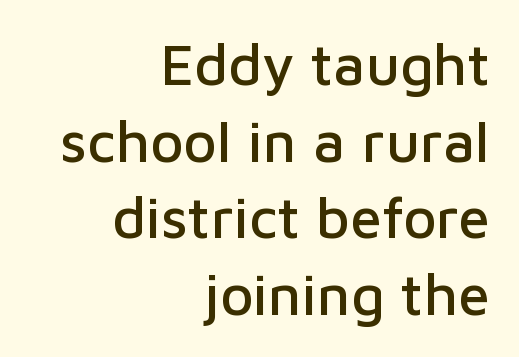
Q: Is the text italic (slanted)? A: No, it is upright.
Q: Is the typeface a serif or a sans-serif typeface? A: Sans-serif.
Q: Is the text underlined? A: No.
Q: How is the paragraph aligned? A: Right-aligned.
Q: Is the spacing between letters normal or unusually wide? A: Normal.
Q: Is the spacing between lines tight, normal or loose? A: Normal.
Q: Width (condensed, normal, or wide)? A: Normal.
Q: Stroke contrast? A: Low.
Q: x-height? A: Medium.
Q: Monospaced? A: No.
